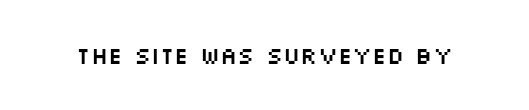
The image shows 23 px text type, upright; set normal letter spacing, not underlined.
